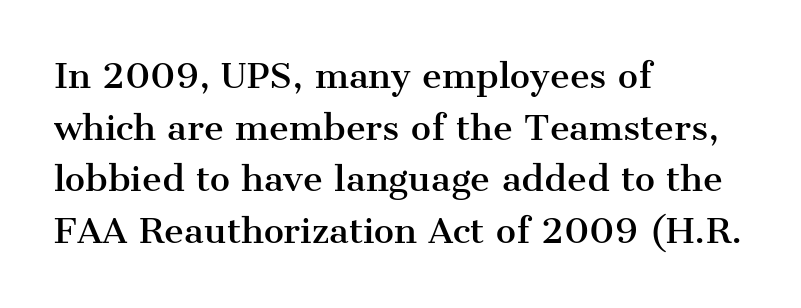
Q: Is the text italic (slanted)? A: No, it is upright.
Q: Is the typeface a serif or a sans-serif typeface? A: Serif.
Q: Is the text underlined? A: No.
Q: How is the paragraph aligned? A: Left-aligned.
Q: Is the spacing between letters normal or unusually wide? A: Normal.
Q: Is the spacing between lines tight, normal or loose? A: Normal.
Q: Width (condensed, normal, or wide)? A: Normal.
Q: Stroke contrast? A: Medium.
Q: x-height? A: Medium.
Q: Monospaced? A: No.
